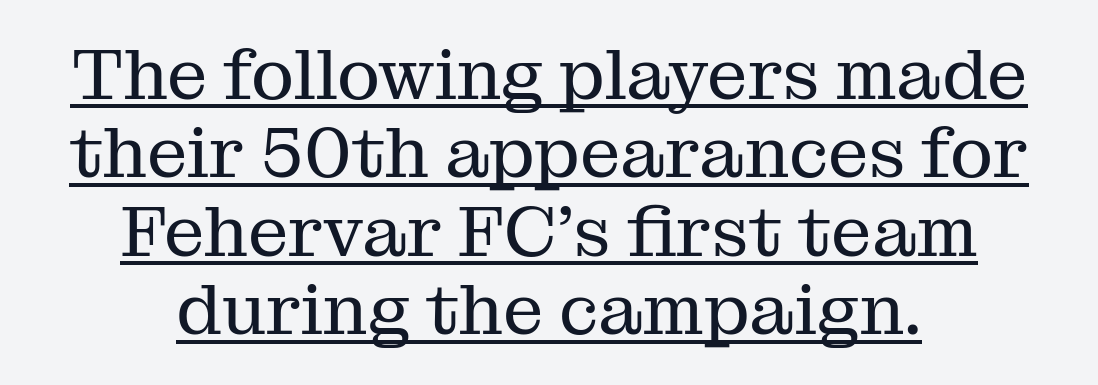
The image shows 72 px regular-weight serif type, upright; set centered, tight line spacing (1.09x), normal letter spacing, underlined; medium stroke contrast and a medium x-height.
